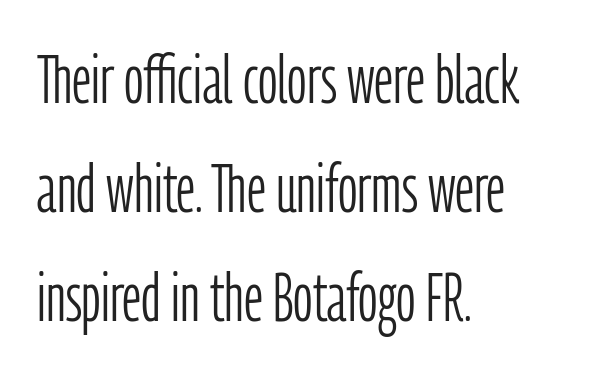
Type style note: lacks serifs. These lines keep a tight, regular rhythm from letter to letter. The block of text has a typical density, with ordinary space between rows. Lines of text with bare space underneath. You could not count columns in this text — the font is proportionally spaced.
